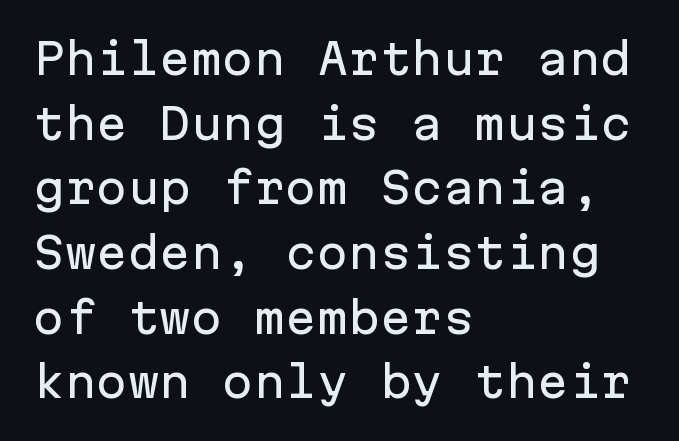
{"serif": "no", "italic": "no", "width": "normal", "stroke_contrast": "low", "x_height": "medium", "monospaced": "yes", "underline": "no", "align": "left", "line_spacing": "normal", "line_spacing_ratio": 1.54, "letter_spacing": "normal", "letter_spacing_em": 0.0, "glyph_px": 42}
